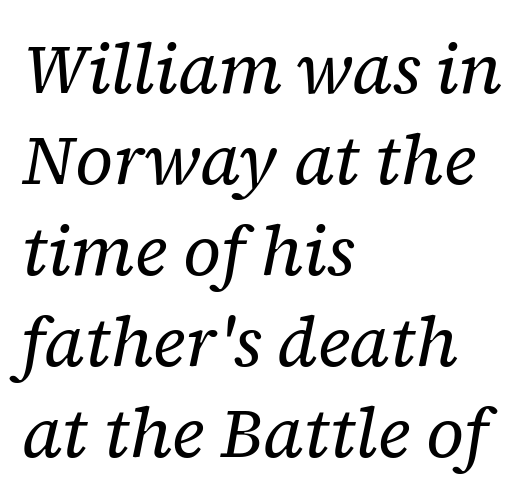
{"serif": "yes", "italic": "yes", "lean": "right", "slant_degrees": 12, "bold": "no", "weight": "regular", "width": "normal", "stroke_contrast": "low", "x_height": "medium", "monospaced": "no", "underline": "no", "align": "left", "line_spacing": "normal", "line_spacing_ratio": 1.32, "letter_spacing": "normal", "letter_spacing_em": 0.0, "glyph_px": 69}
